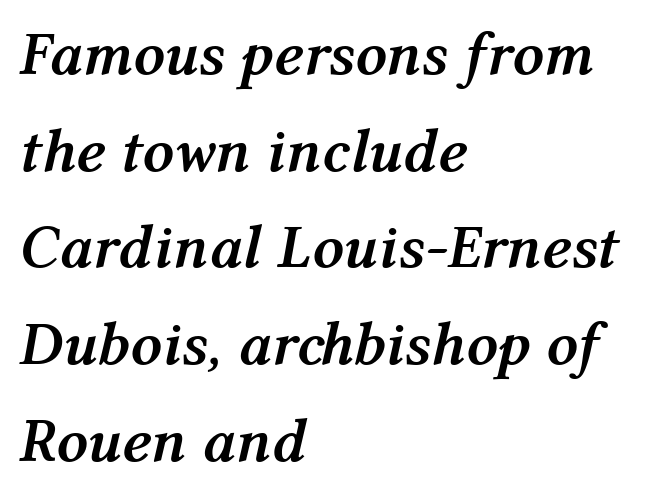
{"italic": "yes", "lean": "right", "slant_degrees": 12, "bold": "yes", "weight": "semibold", "width": "normal", "stroke_contrast": "medium", "x_height": "medium", "monospaced": "no", "underline": "no", "align": "left", "line_spacing": "normal", "line_spacing_ratio": 1.56, "letter_spacing": "normal", "letter_spacing_em": 0.0, "glyph_px": 62}
